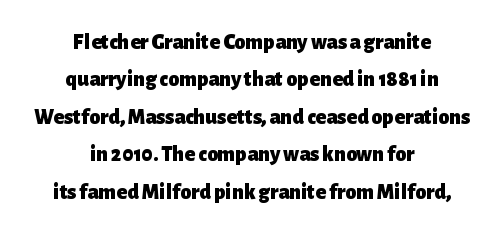
Where is the straight margin? There isn't one; the lines are centered. Underline: absent. Notice how the stems are strictly vertical — no italics here. The designer left line spacing at the default. Standard letterfit; no display-style spreading of the glyphs. Weight check: bold — yes, fully.
